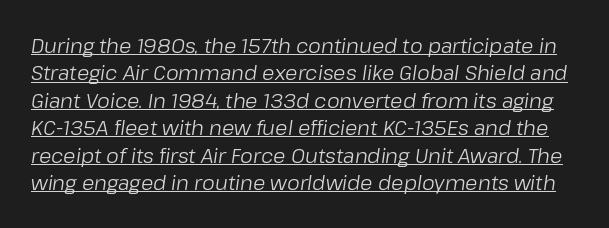
The image shows 20 px text type, italic (leaning right); set normal line spacing (1.37x), normal letter spacing, underlined.
